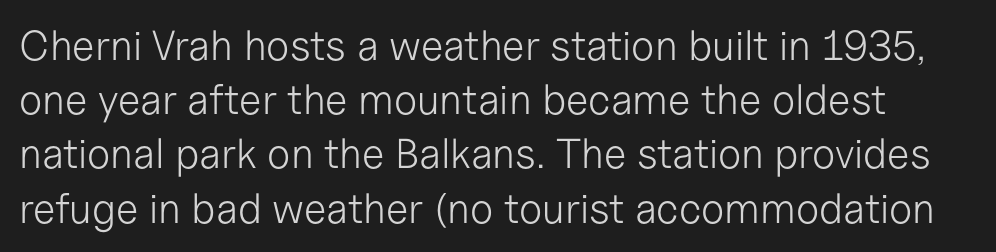
Is there much room between lines? A standard amount, neither cramped nor airy. The letterforms sit shoulder to shoulder at normal distance. The passage shown is typed in a proportional face where columns would drift. Beneath every word, the page is bare.
